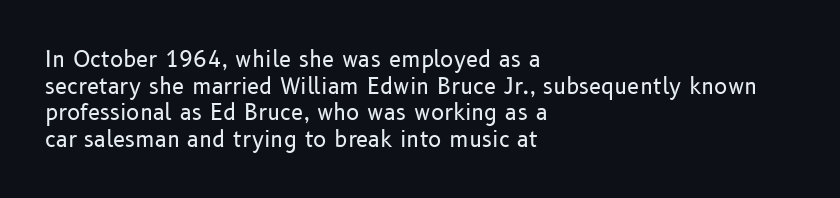
The face used here is rendered with its standard letterfit. The rag falls on the right side of this text block. The typeface has the unassuming heft of standard copy or less. Italic: no, the glyphs are upright roman.
